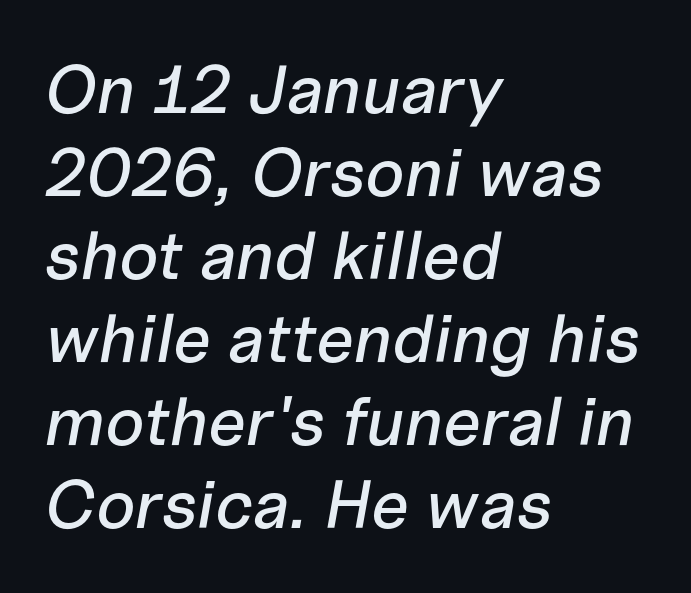
{"italic": "yes", "lean": "right", "slant_degrees": 10, "width": "normal", "stroke_contrast": "low", "x_height": "medium", "monospaced": "no", "underline": "no", "align": "left", "line_spacing_ratio": 1.22, "letter_spacing": "normal", "letter_spacing_em": 0.0, "glyph_px": 68}
